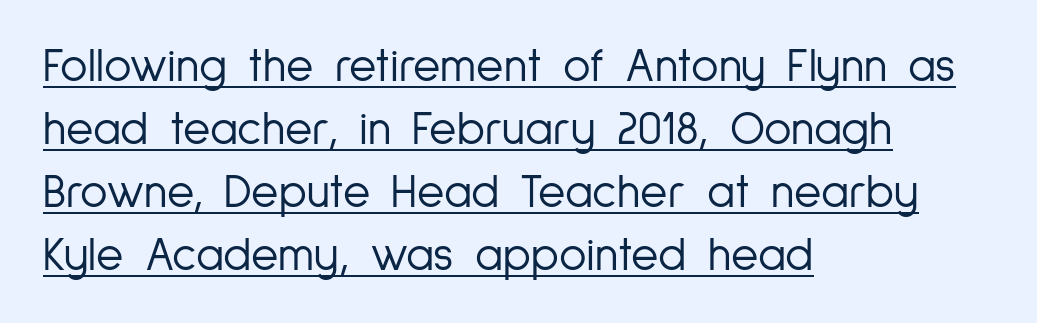
{"serif": "no", "italic": "no", "bold": "no", "weight": "light", "width": "condensed", "stroke_contrast": "low", "x_height": "medium", "monospaced": "no", "underline": "yes", "align": "left", "line_spacing": "normal", "line_spacing_ratio": 1.34, "letter_spacing": "normal", "letter_spacing_em": 0.0, "glyph_px": 47}
